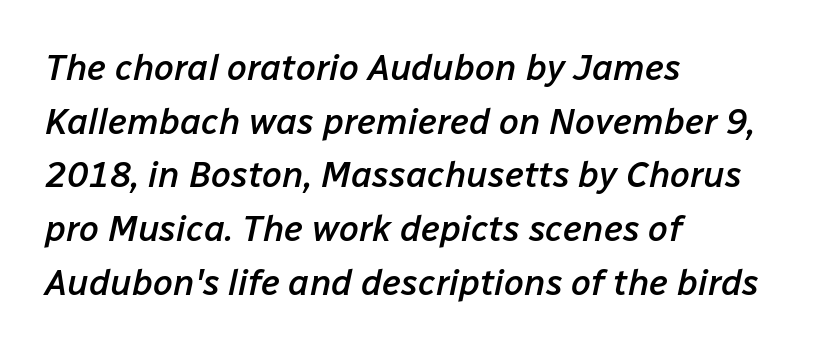
Typesetter's note: demi weight, one step under bold. The foot of each line stays bare and open. Does the lettering tilt? It does — this is italic. Nothing unusual about the tracking: characters are spaced as the font intends. Compared with a centered layout, this one pins lines to the left instead. Does the leading feel generous? No, just average.
